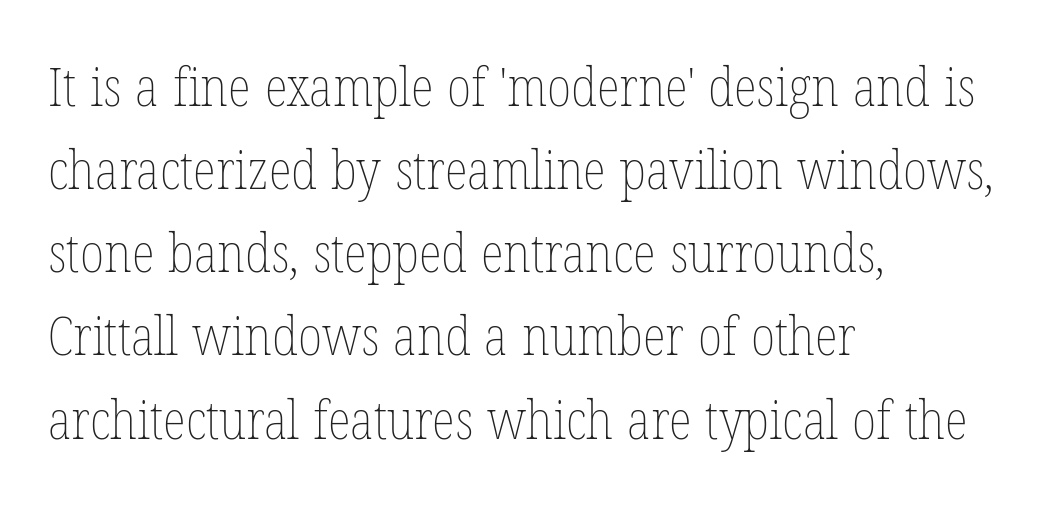
The image shows 54 px thin, condensed type, upright; set left-aligned, normal line spacing (1.54x), normal letter spacing, not underlined; low stroke contrast and a medium x-height.
